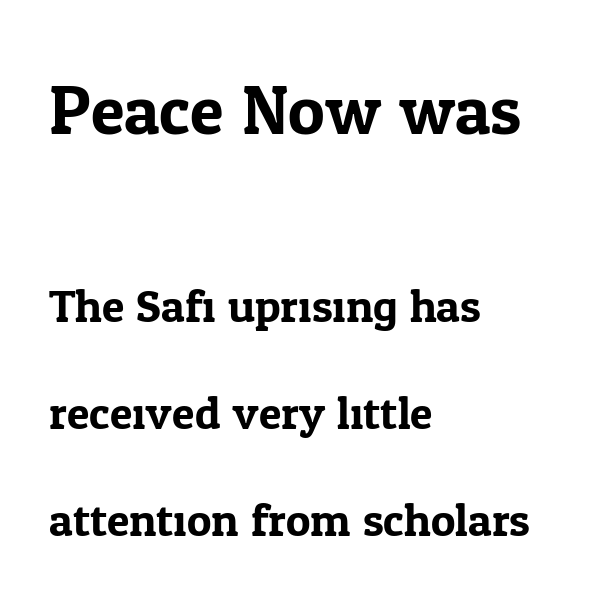
{"serif": "yes", "italic": "no", "width": "normal", "stroke_contrast": "low", "x_height": "medium", "monospaced": "no", "underline": "no", "align": "left", "line_spacing": "loose", "line_spacing_ratio": 2.33, "letter_spacing": "normal", "letter_spacing_em": 0.0, "larger_block": "first", "size_ratio": 1.5, "glyph_px": 69}
